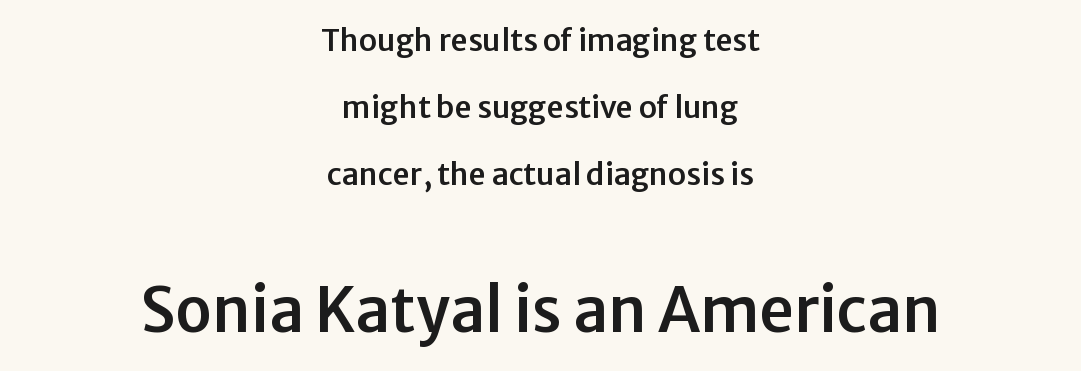
{"serif": "no", "italic": "no", "width": "normal", "stroke_contrast": "low", "x_height": "medium", "monospaced": "no", "underline": "no", "align": "center", "line_spacing": "loose", "line_spacing_ratio": 2.24, "letter_spacing": "normal", "letter_spacing_em": 0.0, "larger_block": "second", "size_ratio": 2.03, "glyph_px": 61}
